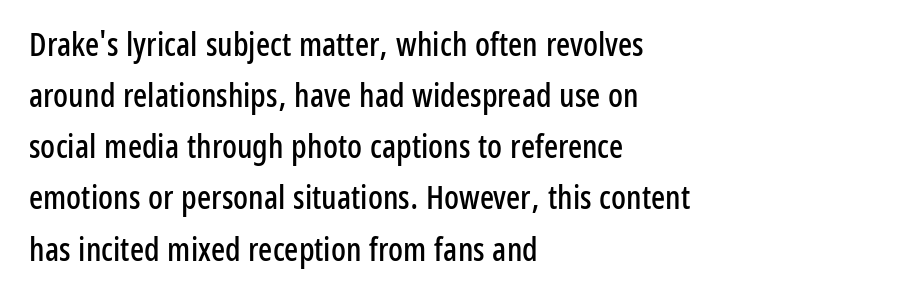
Q: Is the text italic (slanted)? A: No, it is upright.
Q: Is the typeface a serif or a sans-serif typeface? A: Sans-serif.
Q: Is the text underlined? A: No.
Q: How is the paragraph aligned? A: Left-aligned.
Q: Is the spacing between letters normal or unusually wide? A: Normal.
Q: Is the spacing between lines tight, normal or loose? A: Normal.
Q: Width (condensed, normal, or wide)? A: Condensed.
Q: Stroke contrast? A: Low.
Q: x-height? A: Medium.
Q: Monospaced? A: No.
